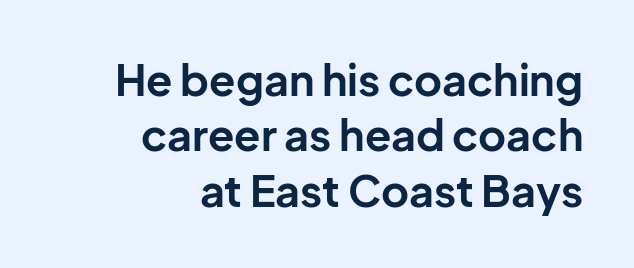
{"serif": "no", "italic": "no", "bold": "yes", "weight": "bold", "width": "normal", "stroke_contrast": "low", "x_height": "medium", "monospaced": "no", "underline": "no", "align": "right", "line_spacing": "normal", "line_spacing_ratio": 1.29, "letter_spacing": "normal", "letter_spacing_em": 0.0, "glyph_px": 43}
